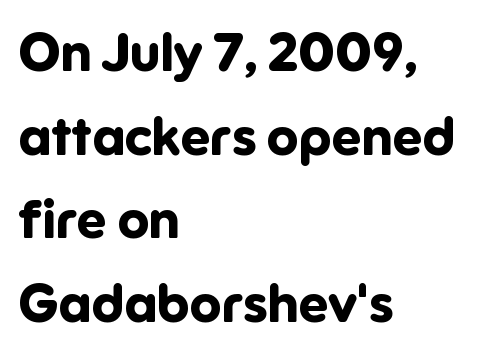
{"serif": "no", "italic": "no", "bold": "yes", "weight": "bold", "width": "normal", "stroke_contrast": "low", "x_height": "medium", "monospaced": "no", "underline": "no", "align": "left", "line_spacing": "normal", "line_spacing_ratio": 1.58, "letter_spacing": "normal", "letter_spacing_em": 0.0, "glyph_px": 53}
